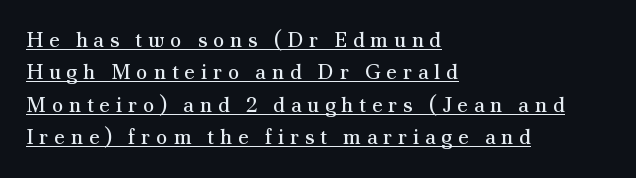
The image shows 21 px text type, upright; set left-aligned, normal line spacing (1.54x), unusually wide letter spacing (+0.27 em), underlined.
